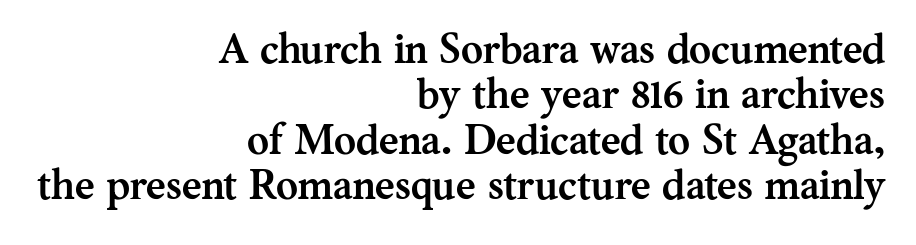
{"serif": "yes", "italic": "no", "bold": "yes", "weight": "semibold", "width": "normal", "stroke_contrast": "medium", "x_height": "medium", "monospaced": "no", "underline": "no", "align": "right", "line_spacing": "tight", "line_spacing_ratio": 1.08, "letter_spacing": "normal", "letter_spacing_em": 0.0, "glyph_px": 42}
